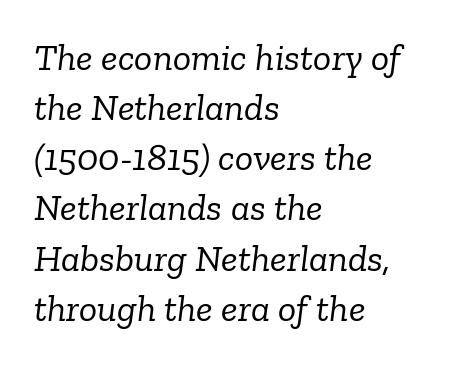
{"serif": "yes", "italic": "yes", "lean": "right", "slant_degrees": 6, "bold": "no", "weight": "light", "width": "normal", "stroke_contrast": "low", "x_height": "medium", "monospaced": "no", "underline": "no", "align": "left", "line_spacing": "normal", "line_spacing_ratio": 1.32, "letter_spacing": "normal", "letter_spacing_em": 0.0, "glyph_px": 38}
